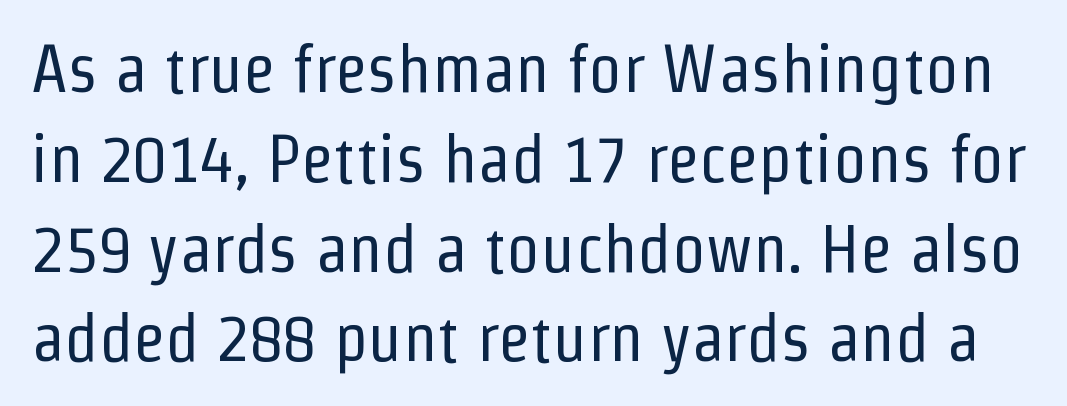
The image shows 67 px regular-weight, condensed sans-serif type, upright; set normal line spacing (1.34x), normal letter spacing, not underlined; low stroke contrast and a medium x-height.
